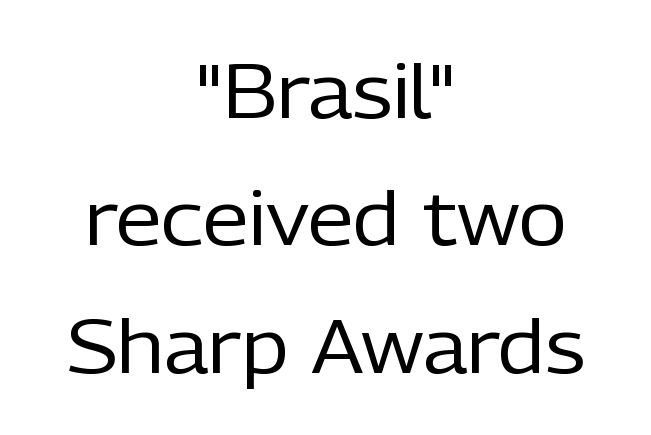
{"serif": "no", "italic": "no", "bold": "no", "weight": "regular", "width": "normal", "stroke_contrast": "low", "x_height": "medium", "monospaced": "no", "underline": "no", "align": "center", "line_spacing": "normal", "line_spacing_ratio": 1.7, "letter_spacing": "normal", "letter_spacing_em": 0.0, "glyph_px": 75}
